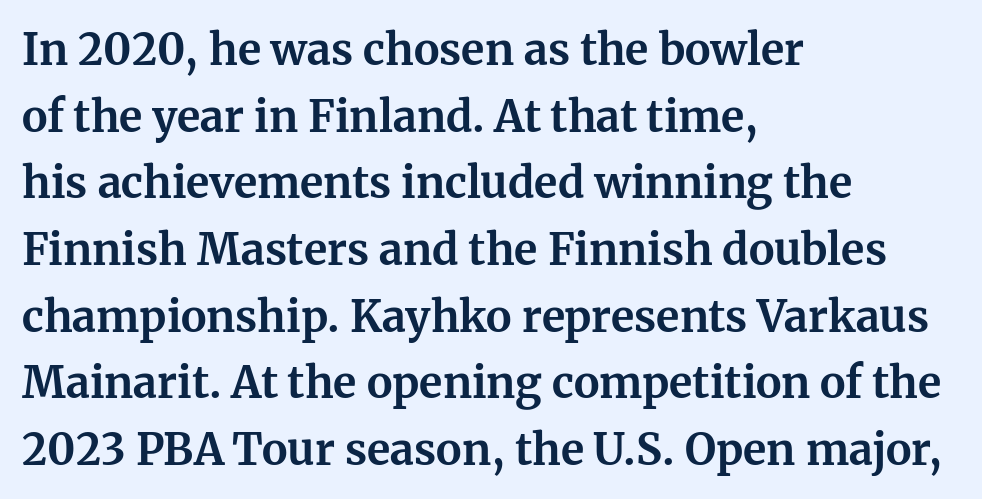
{"serif": "yes", "italic": "no", "bold": "yes", "weight": "bold", "width": "normal", "stroke_contrast": "medium", "x_height": "medium", "monospaced": "no", "underline": "no", "align": "left", "line_spacing": "normal", "line_spacing_ratio": 1.55, "letter_spacing": "normal", "letter_spacing_em": 0.0, "glyph_px": 43}
